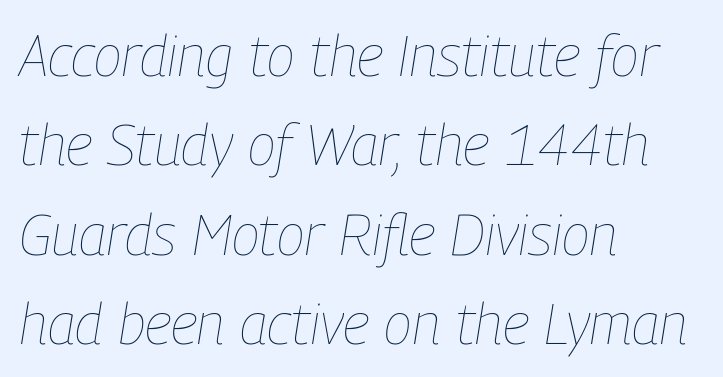
The image shows 58 px thin, condensed type, italic (leaning right); set left-aligned, normal line spacing (1.54x), normal letter spacing, not underlined; low stroke contrast and a medium x-height.
